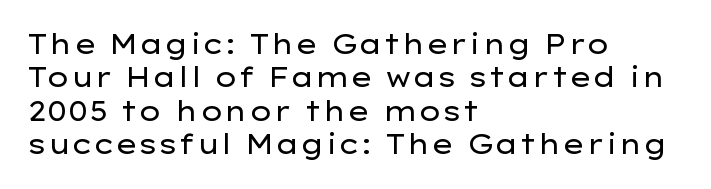
The image shows 27 px text type, upright; set left-aligned, line spacing 1.24x, normal letter spacing, not underlined.
